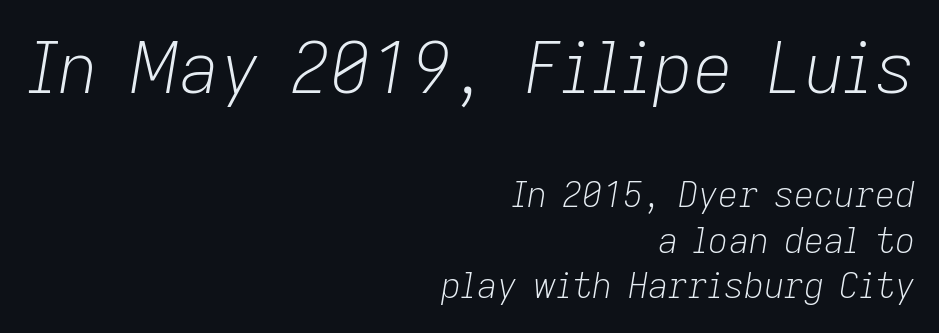
{"italic": "yes", "lean": "right", "slant_degrees": 9, "bold": "no", "weight": "light", "width": "normal", "stroke_contrast": "low", "x_height": "medium", "monospaced": "no", "underline": "no", "align": "right", "line_spacing": "normal", "line_spacing_ratio": 1.31, "letter_spacing": "normal", "letter_spacing_em": 0.0, "larger_block": "first", "size_ratio": 2.0, "glyph_px": 70}
